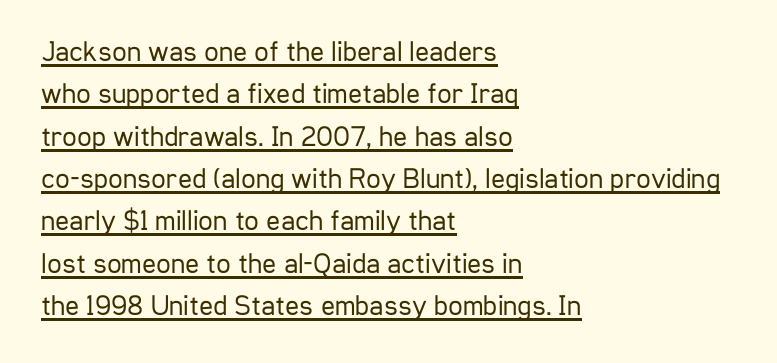
Q: Is the text bold? A: No.
Q: Is the text italic (slanted)? A: No, it is upright.
Q: Is the typeface a serif or a sans-serif typeface? A: Sans-serif.
Q: Is the text underlined? A: Yes.
Q: How is the paragraph aligned? A: Left-aligned.
Q: Is the spacing between letters normal or unusually wide? A: Normal.
Q: Is the spacing between lines tight, normal or loose? A: Normal.
Q: Width (condensed, normal, or wide)? A: Condensed.
Q: Stroke contrast? A: Low.
Q: x-height? A: Medium.
Q: Monospaced? A: No.
